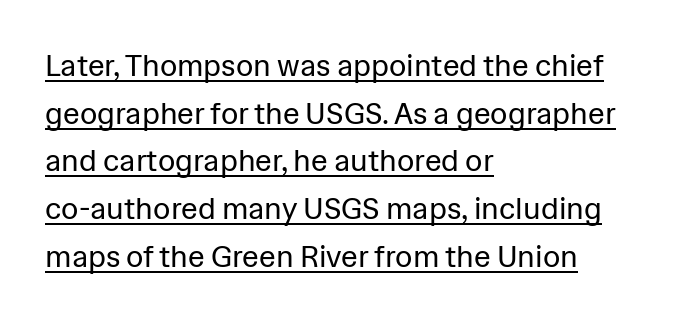
Q: Is the text bold? A: No.
Q: Is the text italic (slanted)? A: No, it is upright.
Q: Is the typeface a serif or a sans-serif typeface? A: Sans-serif.
Q: Is the text underlined? A: Yes.
Q: How is the paragraph aligned? A: Left-aligned.
Q: Is the spacing between letters normal or unusually wide? A: Normal.
Q: Is the spacing between lines tight, normal or loose? A: Normal.
Q: Width (condensed, normal, or wide)? A: Normal.
Q: Stroke contrast? A: Low.
Q: x-height? A: Medium.
Q: Monospaced? A: No.
